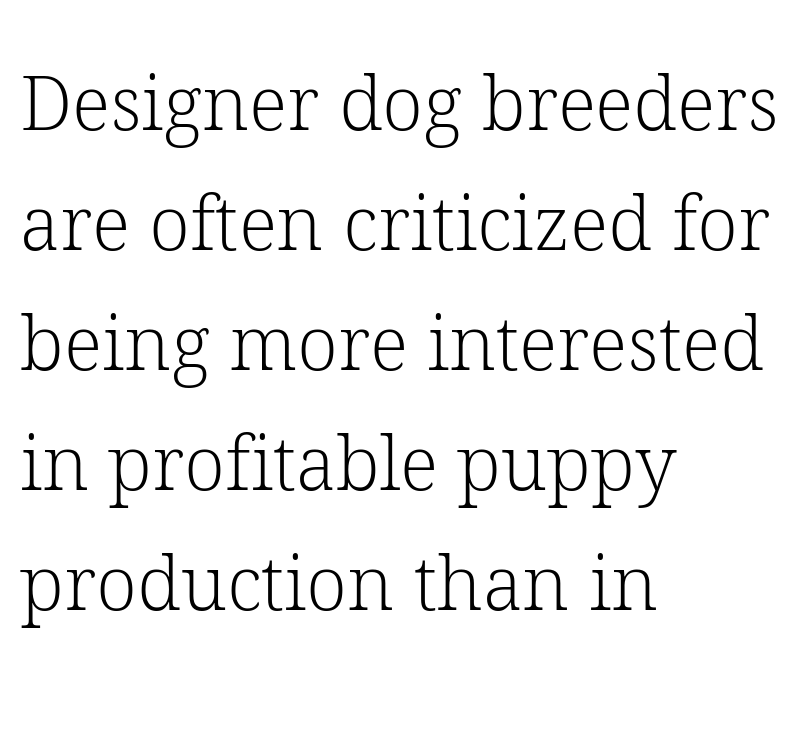
The image shows 75 px light serif type, upright; set left-aligned, normal line spacing (1.6x), normal letter spacing, not underlined; low stroke contrast and a medium x-height.
